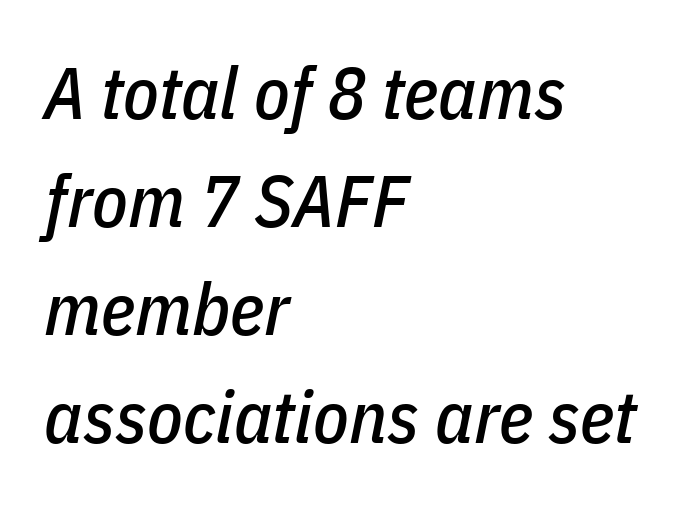
Looks like regular typesetting: each glyph gets only the width it needs. This block has exactly the height ordinary leading produces. Inter-character spacing is left at the font's built-in metrics. Left-aligned paragraph, ragged on the right.
